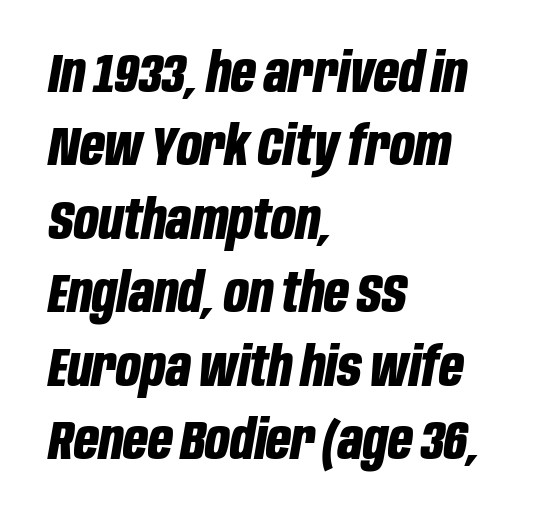
Q: Is the text bold? A: Yes.
Q: Is the text italic (slanted)? A: Yes, it leans right by about 10 degrees.
Q: Is the text underlined? A: No.
Q: How is the paragraph aligned? A: Left-aligned.
Q: Is the spacing between letters normal or unusually wide? A: Normal.
Q: Is the spacing between lines tight, normal or loose? A: Normal.
Q: Width (condensed, normal, or wide)? A: Condensed.
Q: Stroke contrast? A: Low.
Q: x-height? A: Large.
Q: Monospaced? A: No.
